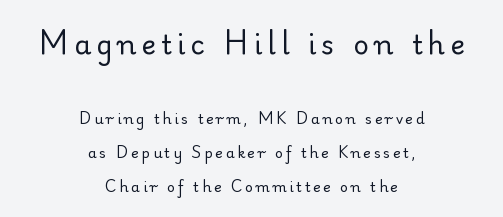
The image shows 27 px text type, upright; set centered, loose line spacing (2.45x), unusually wide letter spacing (+0.2 em), not underlined; the first (top) block is 1.93x larger.
